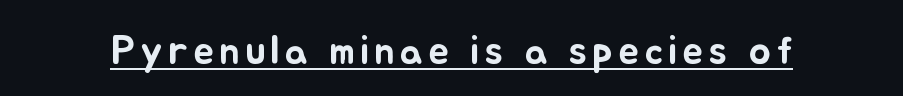
Q: Is the text italic (slanted)? A: No, it is upright.
Q: Is the text underlined? A: Yes.
Q: Width (condensed, normal, or wide)? A: Normal.
Q: Stroke contrast? A: Low.
Q: x-height? A: Small.
Q: Monospaced? A: No.
